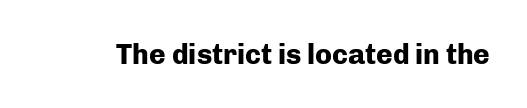
The image shows 28 px heavy sans-serif type, upright; set normal letter spacing, not underlined; low stroke contrast and a medium x-height.
